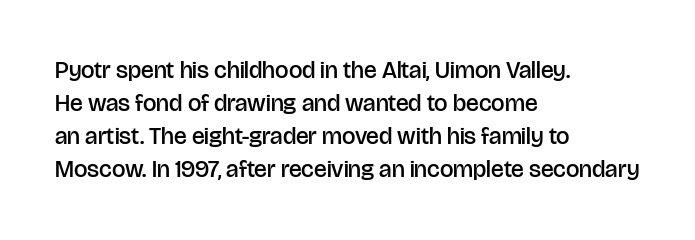
Q: Is the text bold? A: Semi-bold.
Q: Is the text italic (slanted)? A: No, it is upright.
Q: Is the text underlined? A: No.
Q: How is the paragraph aligned? A: Left-aligned.
Q: Is the spacing between letters normal or unusually wide? A: Normal.
Q: Is the spacing between lines tight, normal or loose? A: Normal.
